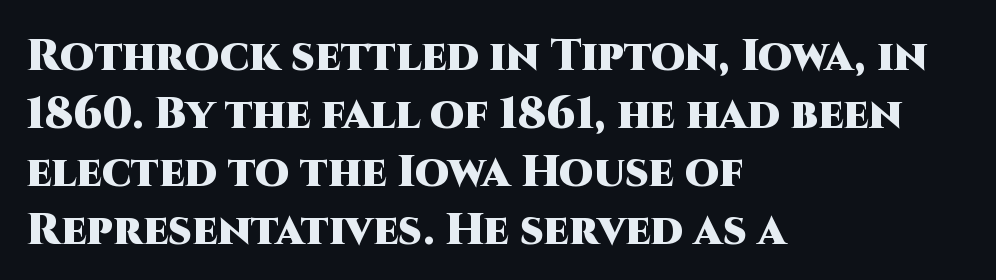
The image shows 44 px heavy sans-serif type, upright; set left-aligned, normal line spacing (1.32x), normal letter spacing, not underlined; high stroke contrast and a large x-height.
